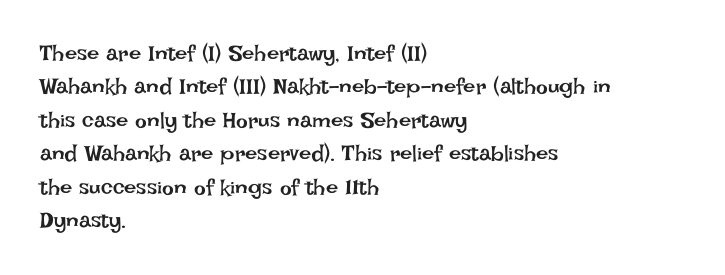
The image shows 22 px text type, upright; set left-aligned, normal line spacing (1.52x), normal letter spacing, not underlined.
